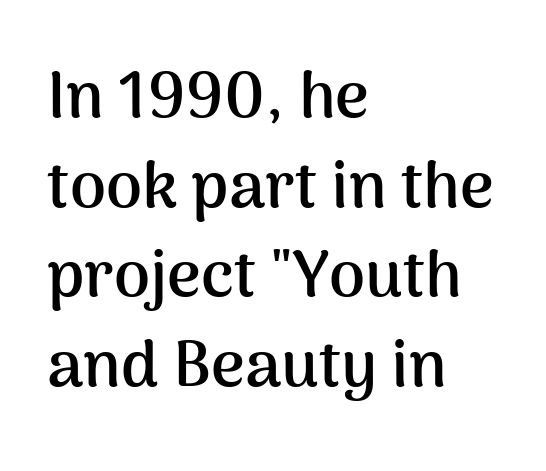
Q: Is the text bold? A: Yes.
Q: Is the text italic (slanted)? A: No, it is upright.
Q: Is the typeface a serif or a sans-serif typeface? A: Sans-serif.
Q: Is the text underlined? A: No.
Q: How is the paragraph aligned? A: Left-aligned.
Q: Is the spacing between letters normal or unusually wide? A: Normal.
Q: Is the spacing between lines tight, normal or loose? A: Normal.
Q: Width (condensed, normal, or wide)? A: Normal.
Q: Stroke contrast? A: Medium.
Q: x-height? A: Medium.
Q: Monospaced? A: No.
